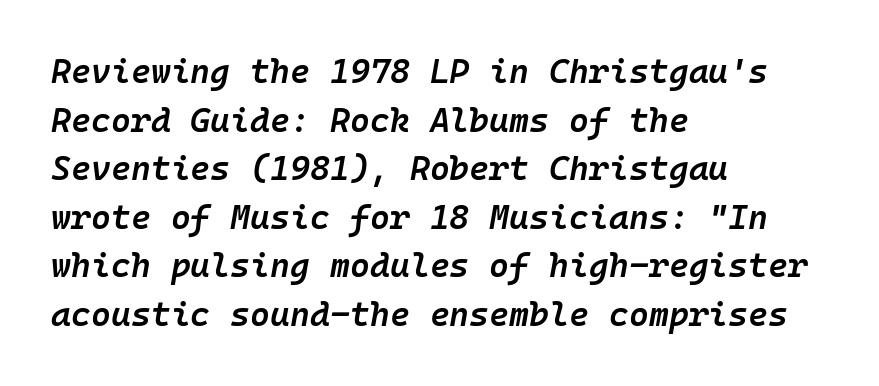
Rule under the text: the space is simply empty. Short and long lines alike share a common starting point at left. The whole block is typeset with a tilt. Leading matches the norm, producing a regular column. Standard letterfit; no display-style spreading of the glyphs.
